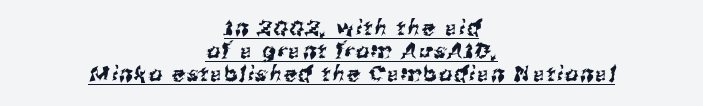
Vertically, the passage feels compressed, each row crowding the next. Short and long lines alike share a common midpoint. Looks like someone drew a line under every word here.
